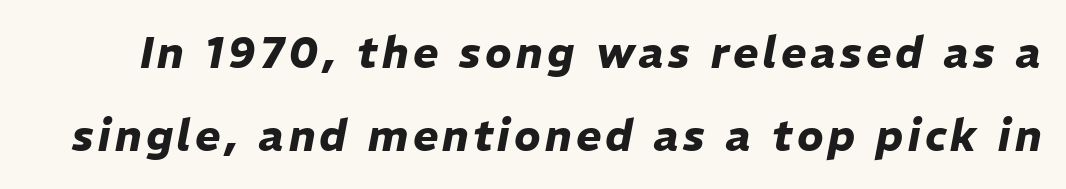
The image shows 43 px heavy type, italic (leaning right); set loose line spacing (1.94x), not underlined; low stroke contrast and a medium x-height.
